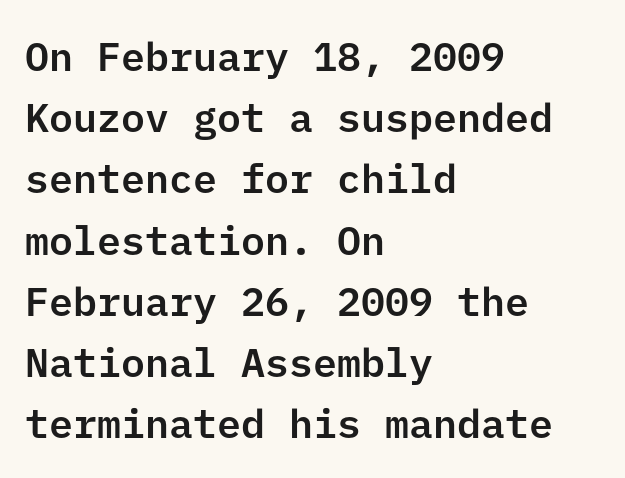
Do the letters lean? They stand straight. Rule under the text: the space is simply empty. What's the leading like? Ordinary, nothing unusual. The letters carry no serifs — their stems end cleanly without finishing strokes.
